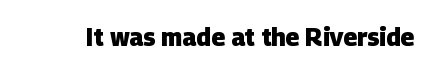
Standard letterfit; no display-style spreading of the glyphs. What weight is shown? A full bold with thick strokes. Has an underline been added? It has not.
